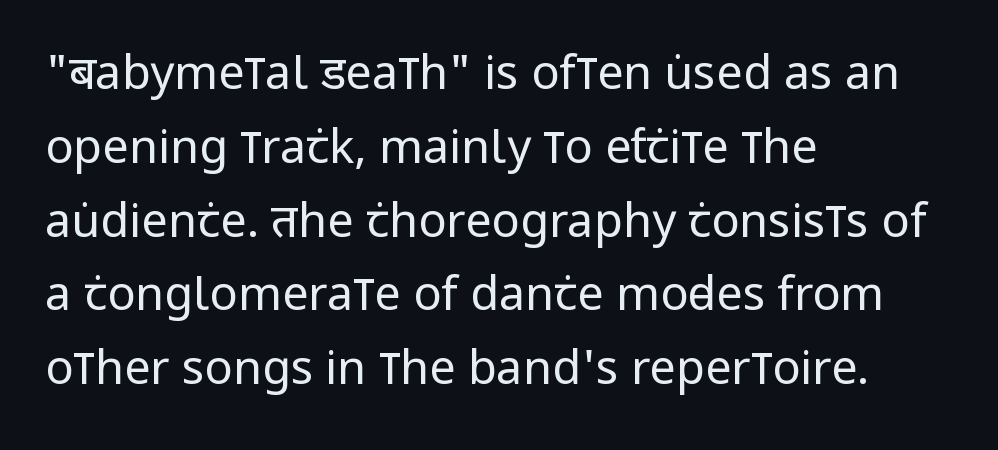
Q: Is the text bold? A: No.
Q: Is the text italic (slanted)? A: No, it is upright.
Q: Is the typeface a serif or a sans-serif typeface? A: Sans-serif.
Q: Is the text underlined? A: No.
Q: How is the paragraph aligned? A: Left-aligned.
Q: Is the spacing between letters normal or unusually wide? A: Normal.
Q: Is the spacing between lines tight, normal or loose? A: Normal.
Q: Width (condensed, normal, or wide)? A: Condensed.
Q: Stroke contrast? A: Low.
Q: x-height? A: Large.
Q: Monospaced? A: No.
